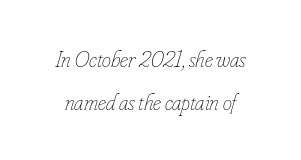
The font is comparable to plain body text, perhaps lighter. Characters are canted at an angle relative to the baseline's perpendicular. Underlining? Definitely not there. Does extra space separate the letters? No, they use regular spacing.
